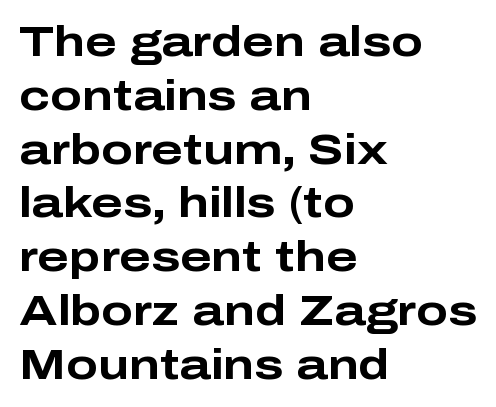
Q: Is the text bold? A: Yes.
Q: Is the text italic (slanted)? A: No, it is upright.
Q: Is the typeface a serif or a sans-serif typeface? A: Sans-serif.
Q: Is the text underlined? A: No.
Q: How is the paragraph aligned? A: Left-aligned.
Q: Is the spacing between letters normal or unusually wide? A: Normal.
Q: Is the spacing between lines tight, normal or loose? A: Normal.
Q: Width (condensed, normal, or wide)? A: Wide.
Q: Stroke contrast? A: Low.
Q: x-height? A: Medium.
Q: Monospaced? A: No.
